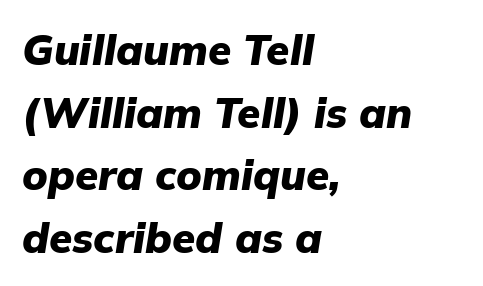
Q: Is the text bold? A: Yes.
Q: Is the text italic (slanted)? A: Yes, it leans right by about 9 degrees.
Q: Is the text underlined? A: No.
Q: How is the paragraph aligned? A: Left-aligned.
Q: Is the spacing between letters normal or unusually wide? A: Normal.
Q: Is the spacing between lines tight, normal or loose? A: Normal.
Q: Width (condensed, normal, or wide)? A: Normal.
Q: Stroke contrast? A: Low.
Q: x-height? A: Medium.
Q: Monospaced? A: No.
